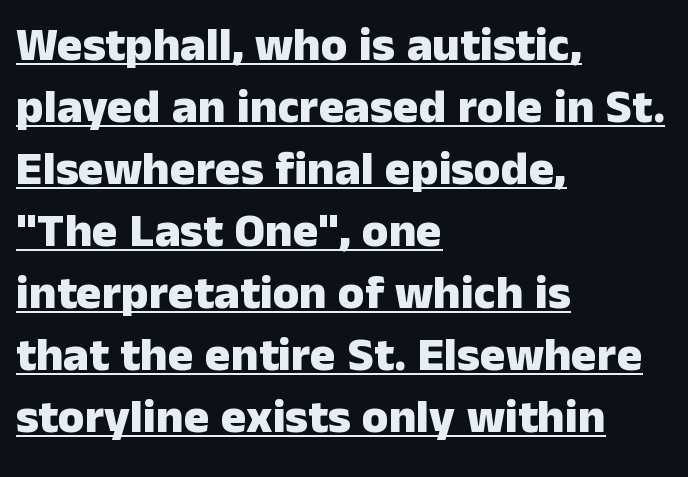
Students, this is bold: see how much ink each stroke carries. In terms of letterspacing, this is plain default setting. Emphasis is given by a line drawn under the lettering. A typesetter would call this leading conventional body-copy spacing. These lines were composed using upright roman letters.
